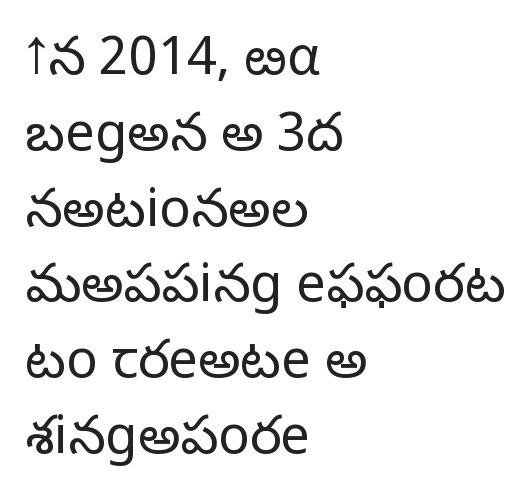
No heavy texture on the line: the type isn't bold. Does the leading feel generous? No, just average. Every row of glyphs begins at an identical x-position on the left. Is this a fixed-width face? No — the glyphs have proportional, varying widths. Look at the tracking — it's just the regular setting, nothing added.
